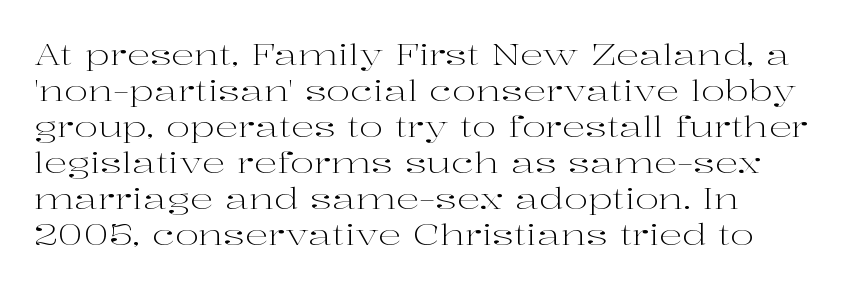
{"serif": "yes", "italic": "no", "bold": "no", "weight": "light", "width": "wide", "stroke_contrast": "high", "x_height": "medium", "monospaced": "no", "underline": "no", "align": "left", "line_spacing_ratio": 1.24, "letter_spacing": "normal", "letter_spacing_em": 0.0, "glyph_px": 29}
